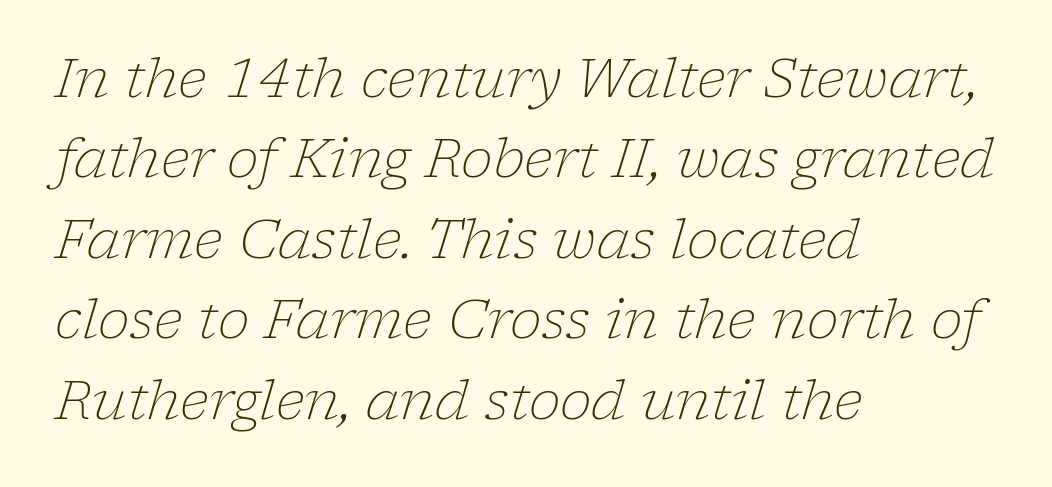
Q: Is the text bold? A: No.
Q: Is the text italic (slanted)? A: Yes, it leans right by about 17 degrees.
Q: Is the typeface a serif or a sans-serif typeface? A: Serif.
Q: Is the text underlined? A: No.
Q: How is the paragraph aligned? A: Left-aligned.
Q: Is the spacing between letters normal or unusually wide? A: Normal.
Q: Is the spacing between lines tight, normal or loose? A: Normal.
Q: Width (condensed, normal, or wide)? A: Normal.
Q: Stroke contrast? A: Low.
Q: x-height? A: Medium.
Q: Monospaced? A: No.
